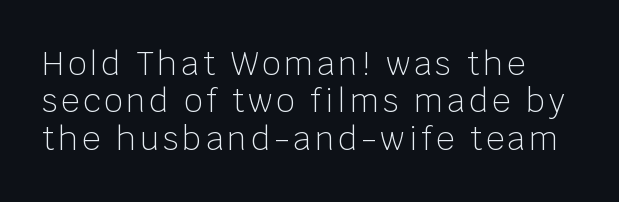
The image shows 32 px light sans-serif type, upright; set line spacing 1.17x, not underlined; low stroke contrast and a large x-height.
